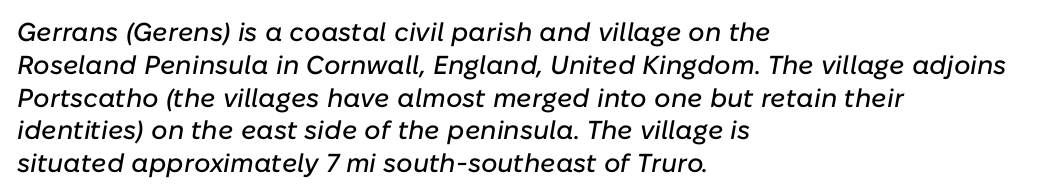
The rag falls on the right side of this text block. Quick note: italic. The tracking reads as untouched default to a designer's eye. A normal amount of white space separates one row of letters from the next. Nobody drew a line under any word here.
